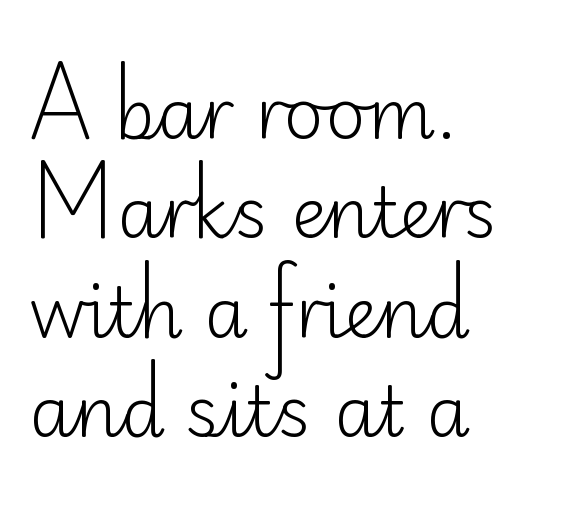
Compared with typical body copy, the letter spacing here is the same. A quiet, ordinary-to-light weight characterises the typeface. These lines are composed in type without serifs. This sample uses an upright cut, with every glyph sitting square on the baseline.
